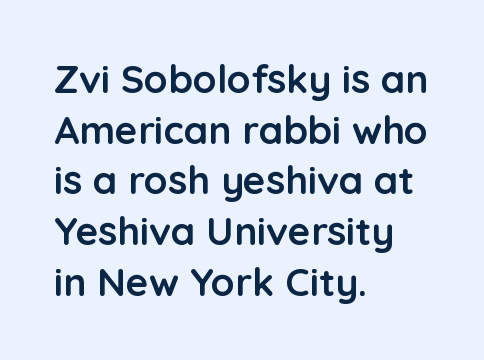
The image shows 39 px semibold sans-serif type, upright; set left-aligned, normal line spacing (1.3x), normal letter spacing, not underlined; low stroke contrast and a medium x-height.
